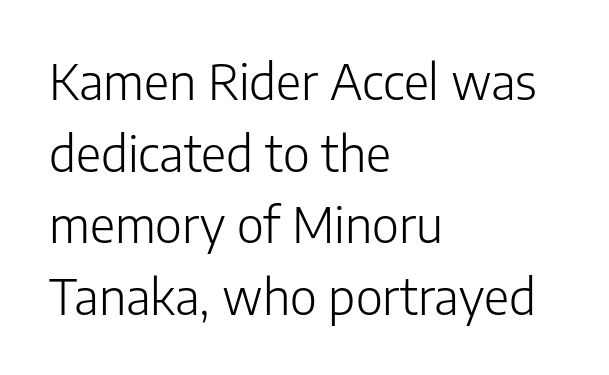
The rendering keeps characters at their native spacing. Any mark beneath the type? The region is blank. Note the varied advance widths — an 'i' is clearly narrower than an 'm'. A classic flush-left, rag-right setting is used for this passage. Unlike a traditional serif, this face leaves its strokes unadorned. No chunkiness to these letters — they're not bold.
